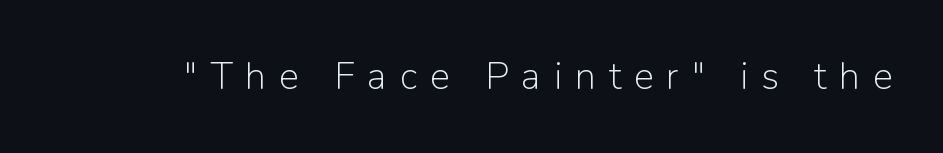
{"serif": "no", "italic": "no", "bold": "no", "weight": "light", "width": "normal", "stroke_contrast": "low", "x_height": "medium", "monospaced": "no", "underline": "no", "letter_spacing": "wide", "letter_spacing_em": 0.34, "glyph_px": 38}
